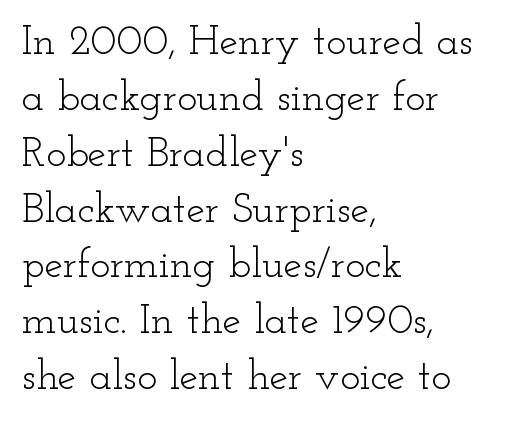
Q: Is the text bold? A: No.
Q: Is the text italic (slanted)? A: No, it is upright.
Q: Is the typeface a serif or a sans-serif typeface? A: Serif.
Q: Is the text underlined? A: No.
Q: How is the paragraph aligned? A: Left-aligned.
Q: Is the spacing between letters normal or unusually wide? A: Normal.
Q: Is the spacing between lines tight, normal or loose? A: Normal.
Q: Width (condensed, normal, or wide)? A: Wide.
Q: Stroke contrast? A: Low.
Q: x-height? A: Small.
Q: Monospaced? A: No.
